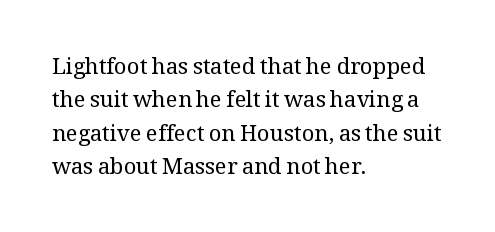
The image shows 22 px text type, upright; set left-aligned, normal line spacing (1.52x), normal letter spacing, not underlined.
